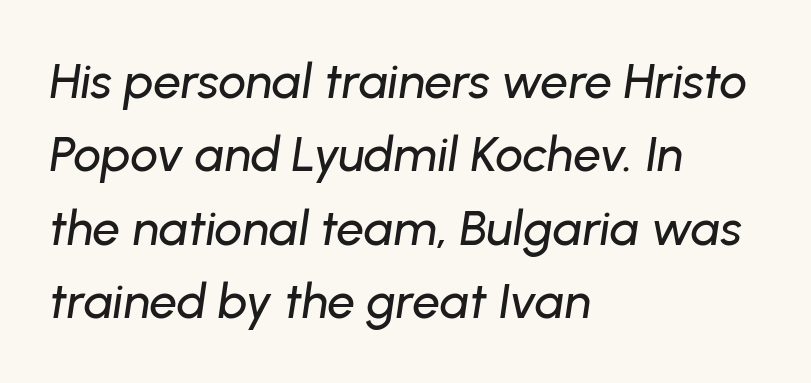
The image shows 49 px text type, italic (leaning right); set left-aligned, normal line spacing (1.5x), normal letter spacing, not underlined; low stroke contrast and a medium x-height.
